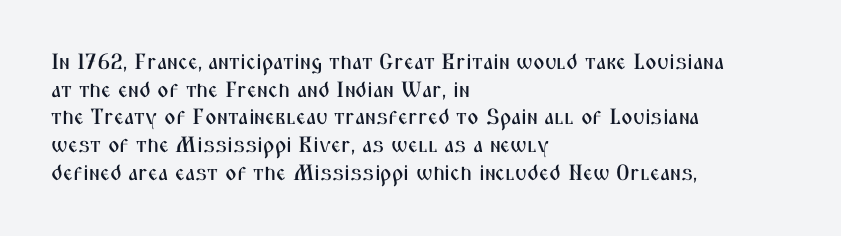
Q: Is the text italic (slanted)? A: No, it is upright.
Q: Is the text underlined? A: No.
Q: How is the paragraph aligned? A: Left-aligned.
Q: Is the spacing between letters normal or unusually wide? A: Normal.
Q: Is the spacing between lines tight, normal or loose? A: Normal.
